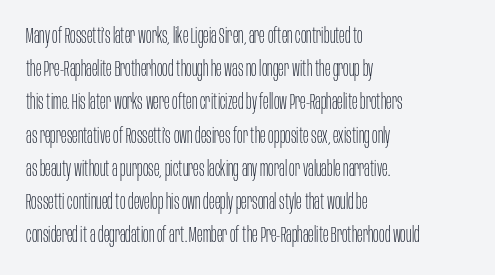
Q: Is the text bold? A: No.
Q: Is the text italic (slanted)? A: No, it is upright.
Q: Is the text underlined? A: No.
Q: How is the paragraph aligned? A: Left-aligned.
Q: Is the spacing between letters normal or unusually wide? A: Normal.
Q: Is the spacing between lines tight, normal or loose? A: Normal.
